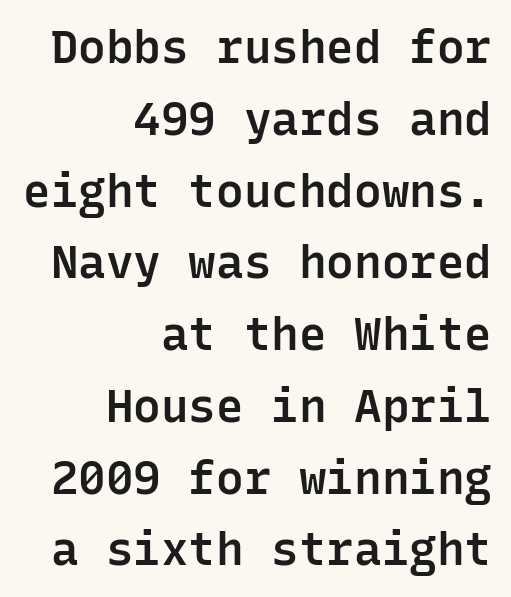
{"serif": "no", "italic": "no", "bold": "semi", "weight": "semibold", "width": "normal", "stroke_contrast": "low", "x_height": "medium", "monospaced": "yes", "underline": "no", "align": "right", "line_spacing": "normal", "line_spacing_ratio": 1.56, "letter_spacing": "normal", "letter_spacing_em": 0.0, "glyph_px": 46}
